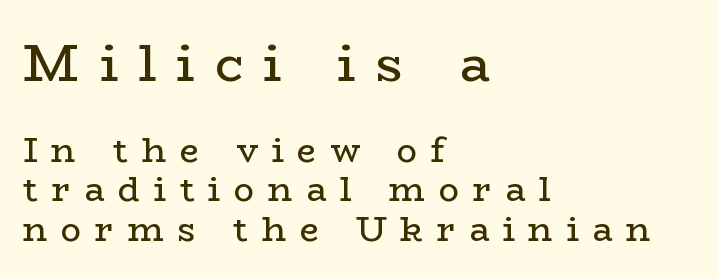
{"serif": "yes", "italic": "no", "bold": "no", "weight": "regular", "width": "wide", "stroke_contrast": "low", "x_height": "medium", "monospaced": "no", "underline": "no", "align": "left", "line_spacing_ratio": 1.16, "letter_spacing": "wide", "letter_spacing_em": 0.4, "larger_block": "first", "size_ratio": 1.5, "glyph_px": 51}
